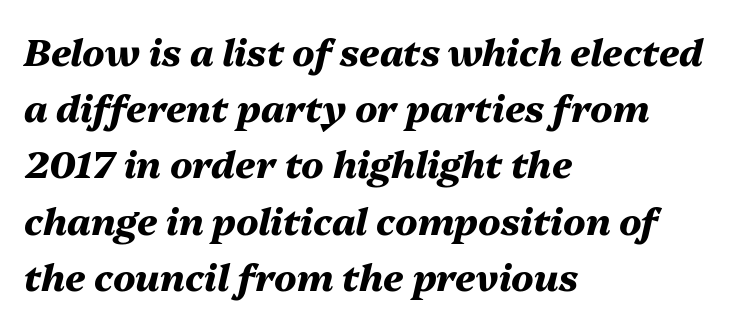
{"italic": "yes", "lean": "right", "slant_degrees": 13, "bold": "yes", "weight": "heavy", "width": "normal", "stroke_contrast": "medium", "x_height": "medium", "monospaced": "no", "underline": "no", "align": "left", "line_spacing": "normal", "line_spacing_ratio": 1.52, "letter_spacing": "normal", "letter_spacing_em": 0.0, "glyph_px": 37}
